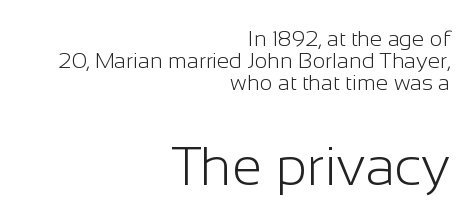
Q: Is the text bold? A: No.
Q: Is the text italic (slanted)? A: No, it is upright.
Q: Is the typeface a serif or a sans-serif typeface? A: Sans-serif.
Q: Is the text underlined? A: No.
Q: How is the paragraph aligned? A: Right-aligned.
Q: Is the spacing between letters normal or unusually wide? A: Normal.
Q: Is the spacing between lines tight, normal or loose? A: Tight.
Q: Which block of text is set in a larger size, the first (top) or the second (bottom)? A: The second (bottom) one.
Q: Width (condensed, normal, or wide)? A: Normal.
Q: Stroke contrast? A: Low.
Q: x-height? A: Medium.
Q: Monospaced? A: No.
